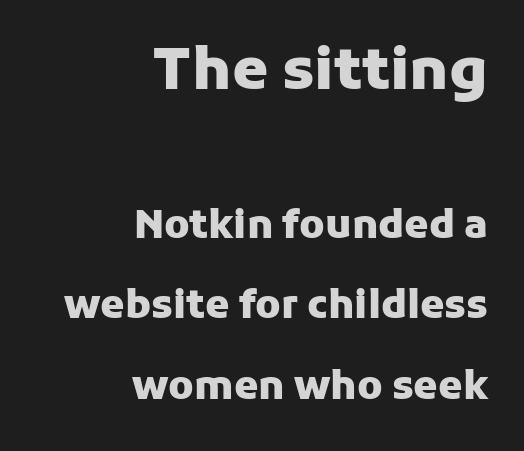
Standard letterfit; no display-style spreading of the glyphs. Line endings align vertically; line beginnings do not. The face used here appears at its bigger size in the upper chunk. Serifs: no, the terminals of the letterforms are clean.
